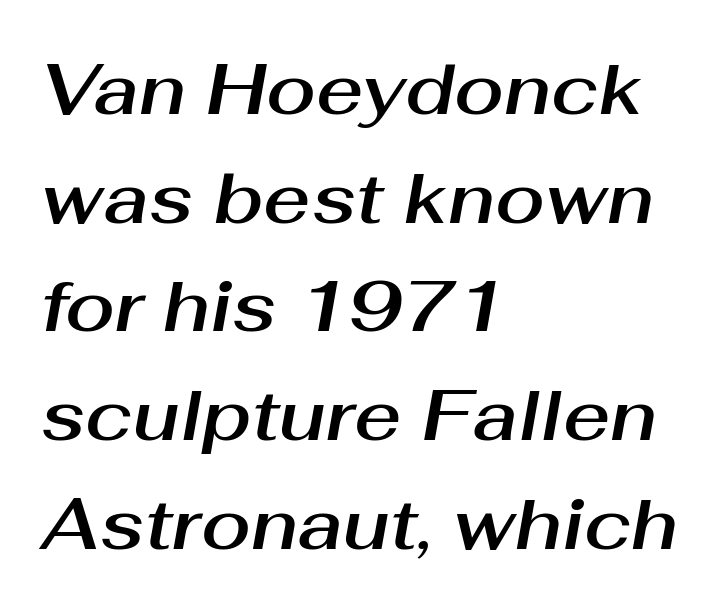
{"italic": "yes", "lean": "right", "slant_degrees": 10, "width": "normal", "stroke_contrast": "medium", "x_height": "medium", "monospaced": "no", "underline": "no", "align": "left", "line_spacing": "normal", "line_spacing_ratio": 1.51, "letter_spacing": "normal", "letter_spacing_em": 0.0, "glyph_px": 72}
